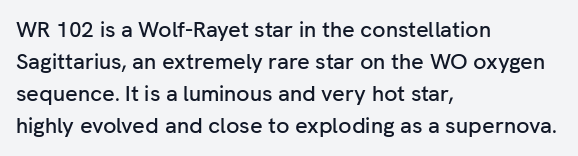
Q: Is the text italic (slanted)? A: No, it is upright.
Q: Is the text underlined? A: No.
Q: How is the paragraph aligned? A: Left-aligned.
Q: Is the spacing between letters normal or unusually wide? A: Normal.
Q: Is the spacing between lines tight, normal or loose? A: Normal.
